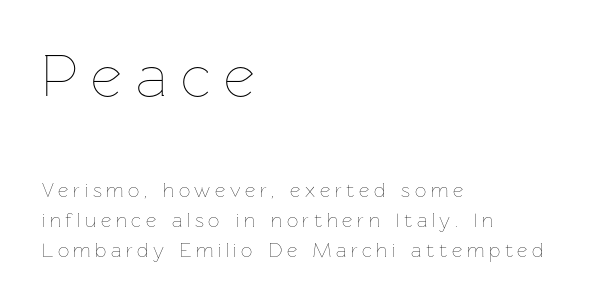
Do the characters align in a grid? No, the font is proportional. You can tell it's not italic because the verticals are truly vertical. Compared with typical paragraphs, the rows here are spaced about the same. The lines are quadded left. Note: larger setting up top, smaller setting below.
